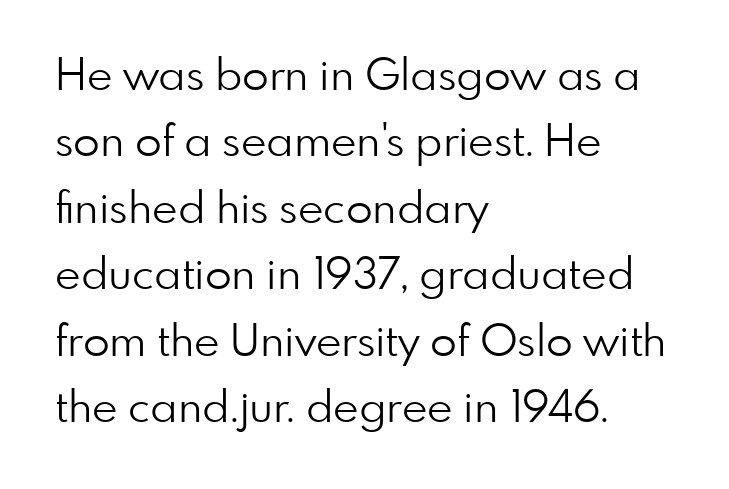
Q: Is the text bold? A: No.
Q: Is the text italic (slanted)? A: No, it is upright.
Q: Is the typeface a serif or a sans-serif typeface? A: Sans-serif.
Q: Is the text underlined? A: No.
Q: How is the paragraph aligned? A: Left-aligned.
Q: Is the spacing between letters normal or unusually wide? A: Normal.
Q: Is the spacing between lines tight, normal or loose? A: Normal.
Q: Width (condensed, normal, or wide)? A: Normal.
Q: Stroke contrast? A: Low.
Q: x-height? A: Small.
Q: Monospaced? A: No.
